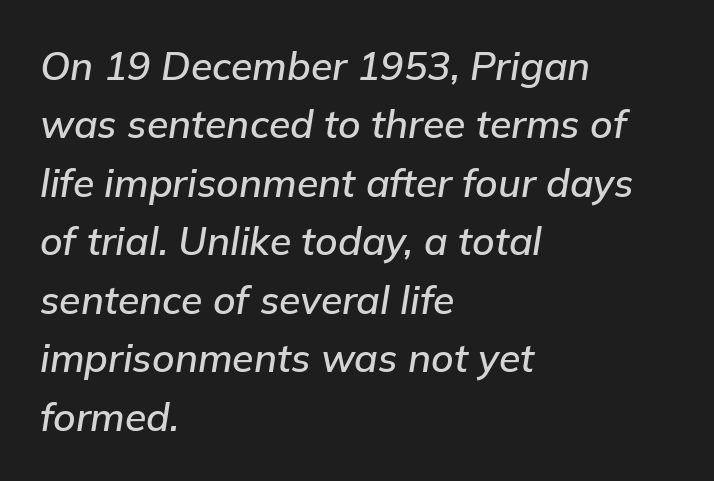
The image shows 39 px text type, italic (leaning right); set left-aligned, normal line spacing (1.5x), normal letter spacing, not underlined; low stroke contrast and a medium x-height.
